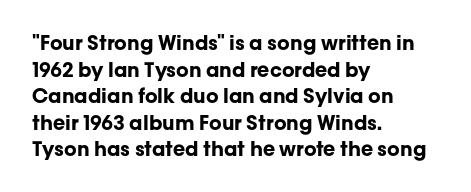
The image shows 20 px bold type, upright; set left-aligned, normal line spacing (1.33x), normal letter spacing, not underlined.
